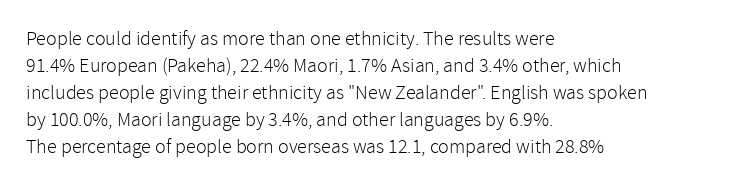
This sample uses an upright cut, with every glyph sitting square on the baseline. Reading down the column, the eye jumps a familiar distance to each next line. The horizontal fit of the characters is conventional and even. This is not heavy type; no bold has been used.
